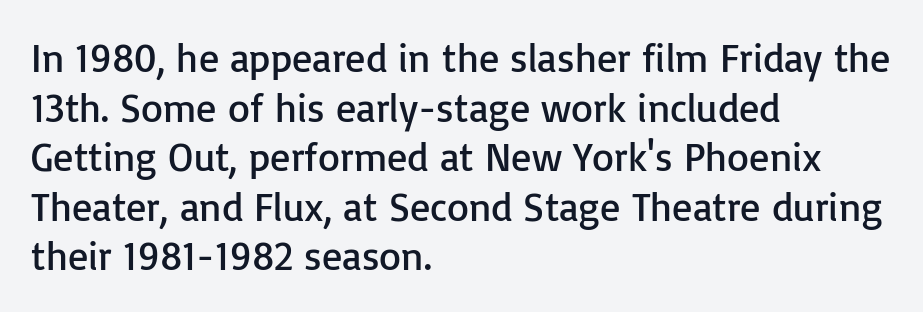
The glyphs in this specimen are sans serif. Think standard paragraph weight, or any step lighter than that. Tracking value appears to be zero — textbook default spacing. Note the varied advance widths — an 'i' is clearly narrower than an 'm'.
